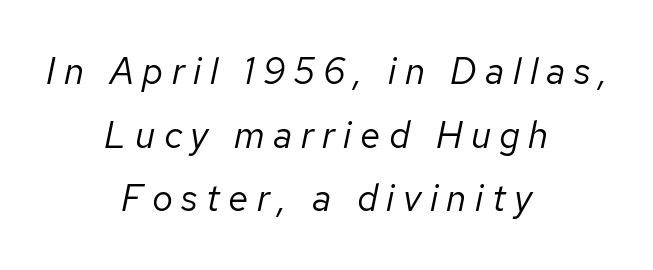
The axis of the letterforms is tilted away from vertical. What stands out about the letter spacing? Its width — letters are far apart. Compared with a flush-left layout, this one balances lines on the center instead. A typesetter would call this proportional, since set widths differ per character.
